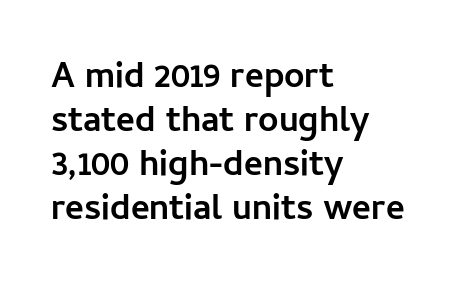
The image shows 36 px semibold sans-serif type, upright; set left-aligned, line spacing 1.22x, normal letter spacing, not underlined; low stroke contrast and a medium x-height.
